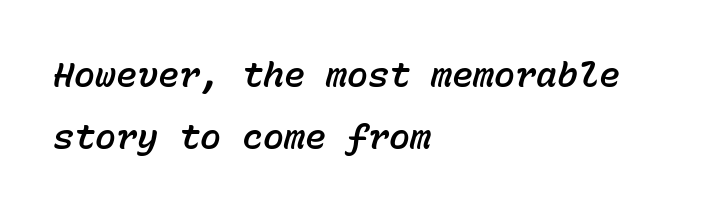
Q: Is the text italic (slanted)? A: Yes, it leans right by about 15 degrees.
Q: Is the text underlined? A: No.
Q: How is the paragraph aligned? A: Left-aligned.
Q: Is the spacing between letters normal or unusually wide? A: Normal.
Q: Width (condensed, normal, or wide)? A: Normal.
Q: Stroke contrast? A: Low.
Q: x-height? A: Medium.
Q: Monospaced? A: Yes.
